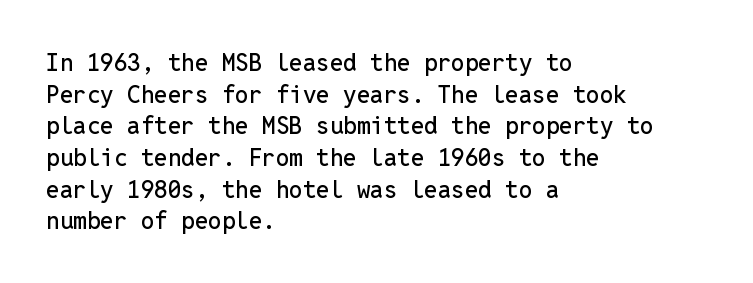
{"italic": "no", "underline": "no", "align": "left", "line_spacing": "normal", "line_spacing_ratio": 1.32, "letter_spacing": "normal", "letter_spacing_em": 0.0, "glyph_px": 24}
